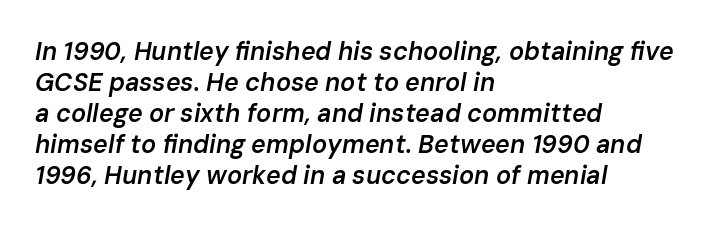
Q: Is the text bold? A: Semi-bold.
Q: Is the text italic (slanted)? A: Yes, it leans right by about 10 degrees.
Q: Is the text underlined? A: No.
Q: How is the paragraph aligned? A: Left-aligned.
Q: Is the spacing between letters normal or unusually wide? A: Normal.
